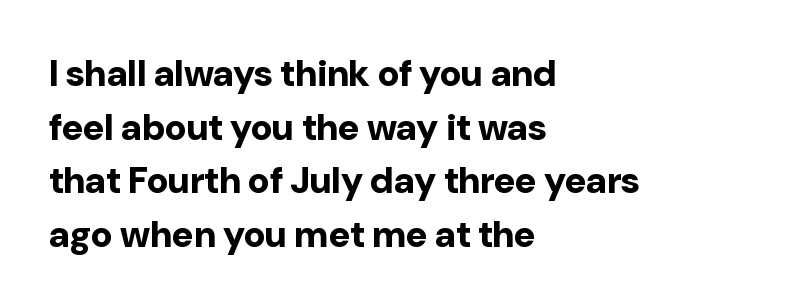
You can tell from the bare stems that sans-serif type was used. Italic: no, the glyphs are upright roman. A dark, heavy texture on the line: the type is bold. Think of a printed novel: that variable character pitch is what you see here. Notice how the passage keeps a crisp vertical edge on the left only. Honestly, the letter spacing is just normal — you wouldn't notice it.
